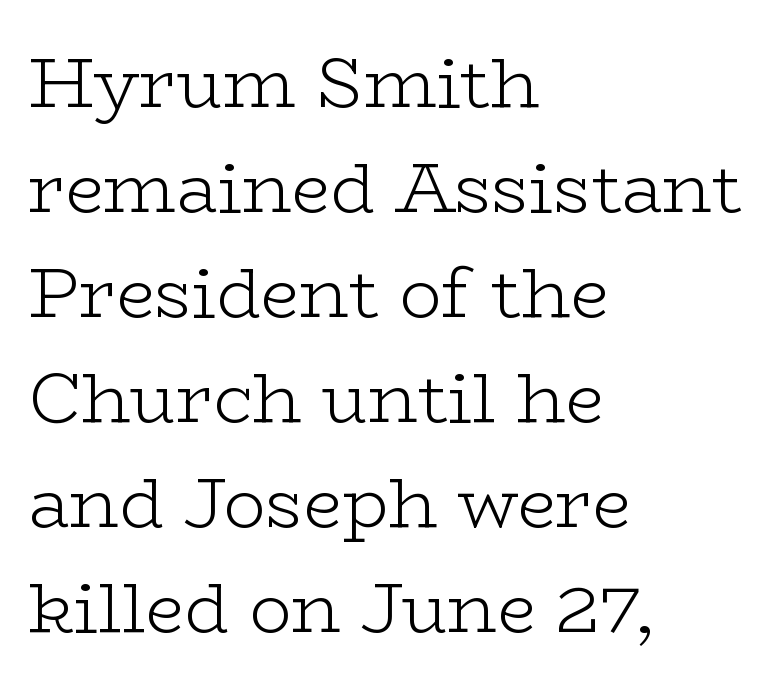
The image shows 70 px light, wide serif type, upright; set left-aligned, normal line spacing (1.5x), normal letter spacing, not underlined; low stroke contrast and a medium x-height.
